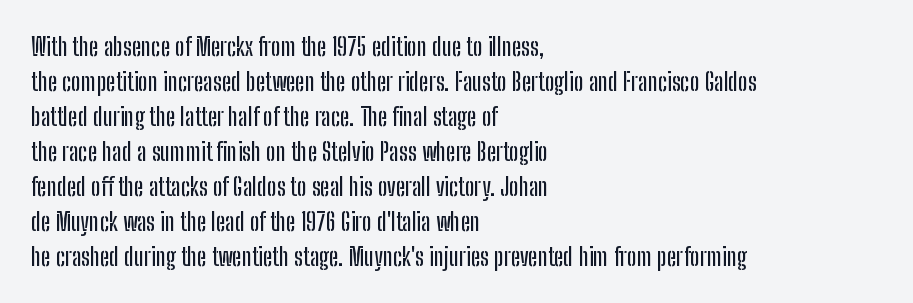
The image shows 25 px text type, upright; set left-aligned, normal line spacing (1.4x), normal letter spacing, not underlined.
